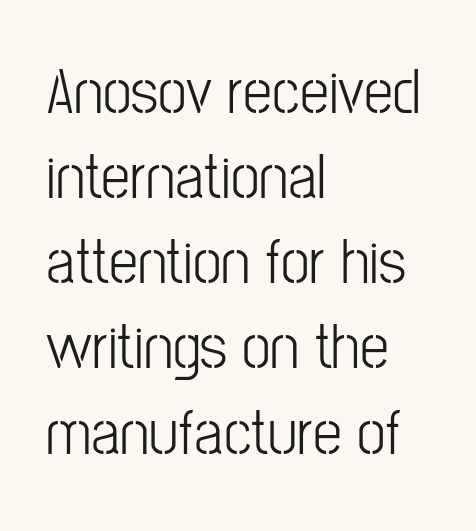
Serif or sans? Sans — the stroke terminals are bare. Is the type heavy? It reads as light-to-regular instead. Does extra space separate the letters? No, they use regular spacing. Has an underline been added? It has not.
